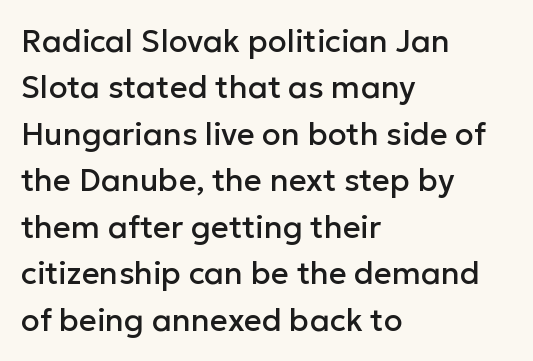
Whoever set this chose a conventional vertical rhythm. Proportional: the letters do not fall into vertical columns. A classic flush-left, rag-right setting is used for this passage. The letterforms sit shoulder to shoulder at normal distance.
